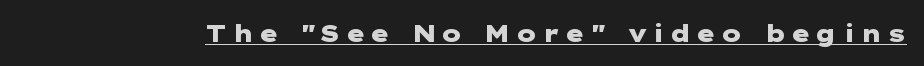
Q: Is the text bold? A: Yes.
Q: Is the text italic (slanted)? A: No, it is upright.
Q: Is the text underlined? A: Yes.
